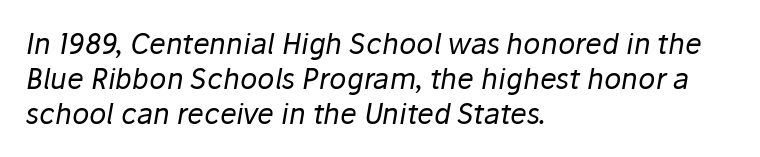
The image shows 28 px regular-weight type, italic (leaning right); set left-aligned, normal line spacing (1.25x), normal letter spacing, not underlined; low stroke contrast and a medium x-height.
